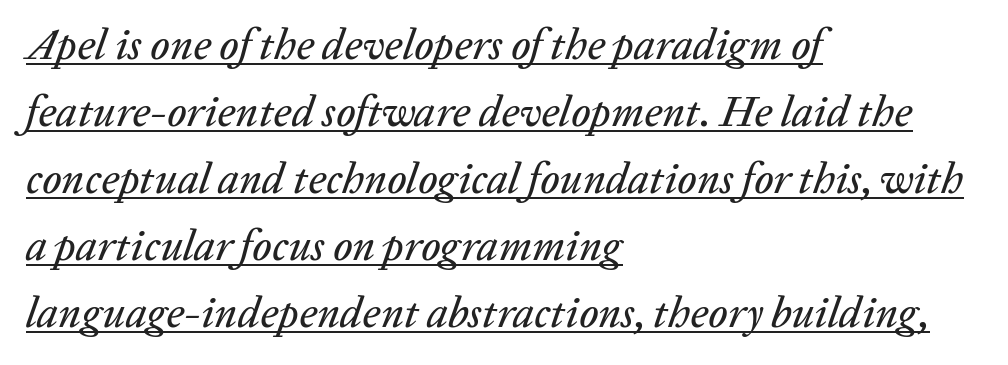
What decoration does the sample have? An underline. Every row of glyphs begins at an identical x-position on the left. This is oblique type, the kind used for emphasis or titles. Observe the ordinary spacing: letters are neighbours, not strangers.
